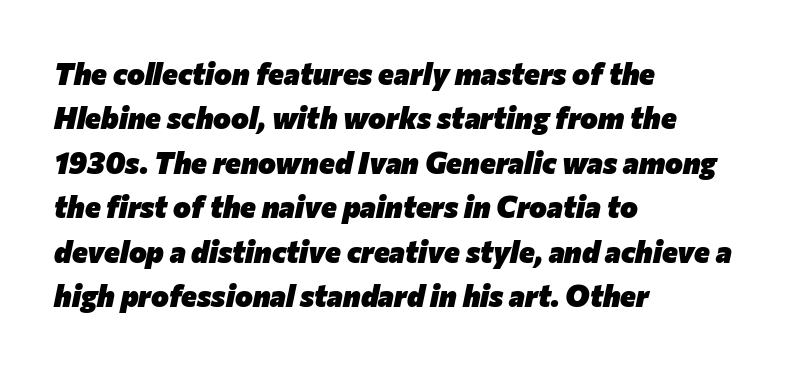
Q: Is the text bold? A: Yes.
Q: Is the text italic (slanted)? A: Yes, it leans right by about 12 degrees.
Q: Is the text underlined? A: No.
Q: How is the paragraph aligned? A: Left-aligned.
Q: Is the spacing between letters normal or unusually wide? A: Normal.
Q: Is the spacing between lines tight, normal or loose? A: Normal.
Q: Width (condensed, normal, or wide)? A: Normal.
Q: Stroke contrast? A: Low.
Q: x-height? A: Medium.
Q: Monospaced? A: No.
